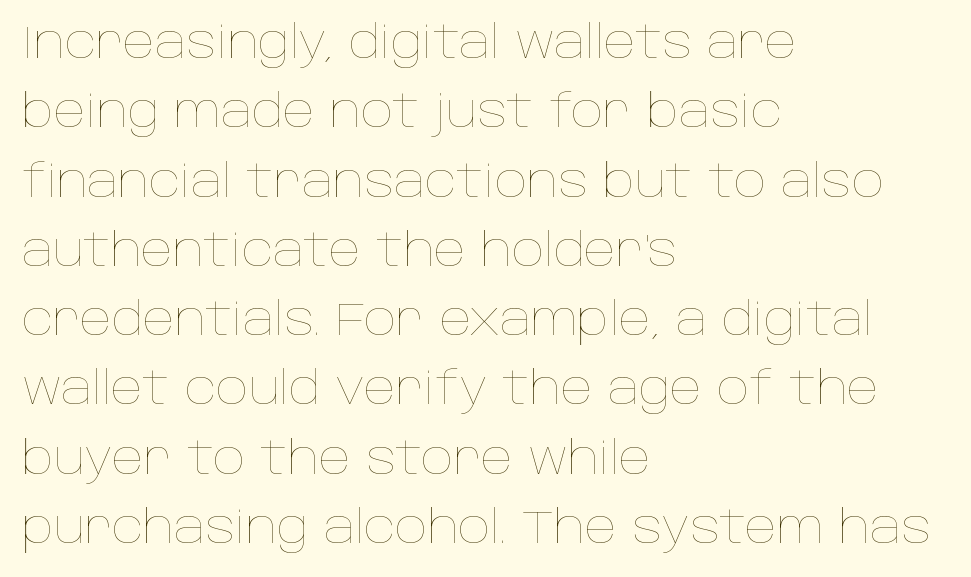
{"italic": "no", "bold": "no", "weight": "thin", "width": "normal", "stroke_contrast": "low", "x_height": "large", "monospaced": "no", "underline": "no", "align": "left", "line_spacing": "normal", "line_spacing_ratio": 1.54, "letter_spacing": "normal", "letter_spacing_em": 0.0, "glyph_px": 45}
